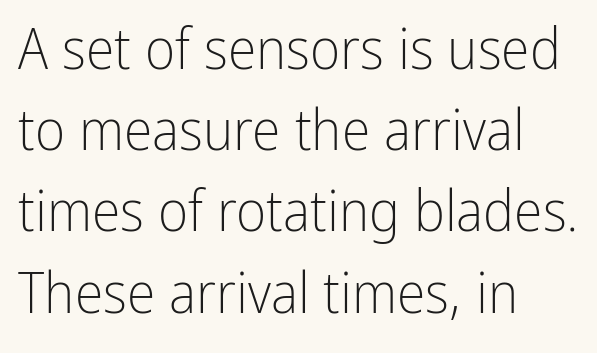
The image shows 58 px light, condensed sans-serif type, upright; set left-aligned, normal line spacing (1.4x), normal letter spacing, not underlined; low stroke contrast and a medium x-height.
